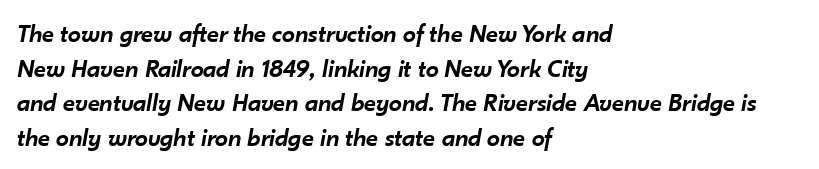
The image shows 26 px text type, italic (leaning right); set left-aligned, normal line spacing (1.33x), normal letter spacing, not underlined.
